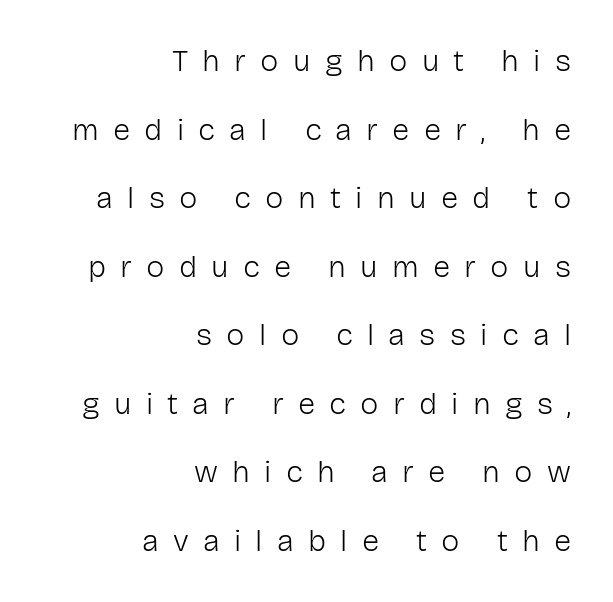
Style check: upright. Look at the bottom of the vertical strokes: they stop flat, with no serifs. Here the designer chose a conventional face with non-uniform glyph widths. Interline gaps are noticeably wide in this sample. Display-style spreading of the glyphs; the letterfit is very open. The typesetting does not lean heavy: it is not bold.
